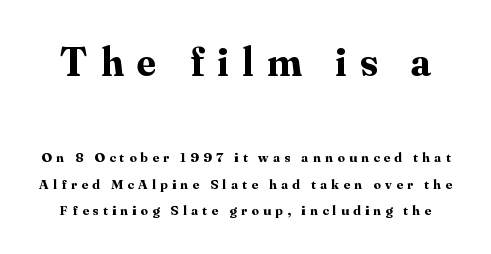
The image shows 42 px bold serif type, upright; set loose line spacing (1.91x), unusually wide letter spacing (+0.32 em), not underlined; the first (top) block is 3.0x larger; medium stroke contrast and a small x-height.
